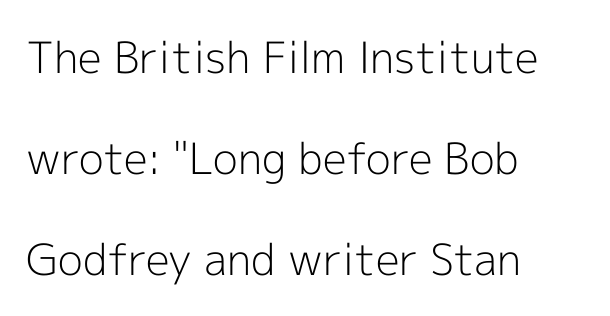
Q: Is the text bold? A: No.
Q: Is the text italic (slanted)? A: No, it is upright.
Q: Is the typeface a serif or a sans-serif typeface? A: Sans-serif.
Q: Is the text underlined? A: No.
Q: How is the paragraph aligned? A: Left-aligned.
Q: Is the spacing between letters normal or unusually wide? A: Normal.
Q: Is the spacing between lines tight, normal or loose? A: Loose.
Q: Width (condensed, normal, or wide)? A: Normal.
Q: x-height? A: Medium.
Q: Monospaced? A: No.
